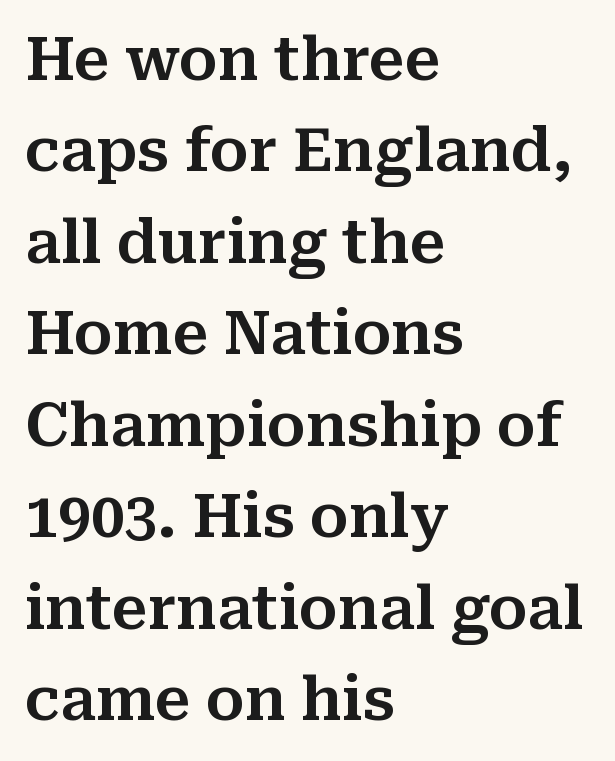
One glance says typical: line gaps are just what's usual. A serif font was chosen for this passage. Check the space under the baseline: it is left empty. Between one letter and the next there's only the usual sliver of space.
